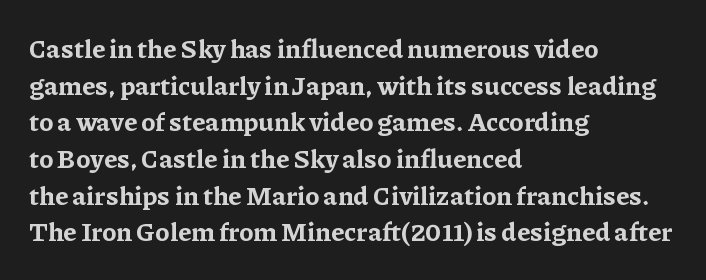
Q: Is the text bold? A: Yes.
Q: Is the text italic (slanted)? A: No, it is upright.
Q: Is the text underlined? A: No.
Q: How is the paragraph aligned? A: Left-aligned.
Q: Is the spacing between letters normal or unusually wide? A: Normal.
Q: Is the spacing between lines tight, normal or loose? A: Normal.
